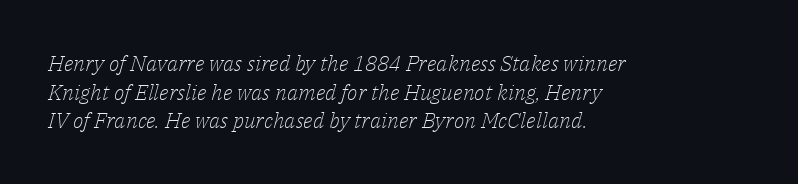
Is the type slanted? Yes — the strokes lean at a clear angle. Unbolded letterforms with no extra heft. The area under the type is left untouched. Look at the tracking — it's just the regular setting, nothing added. Interline gaps are of average width in this sample.
